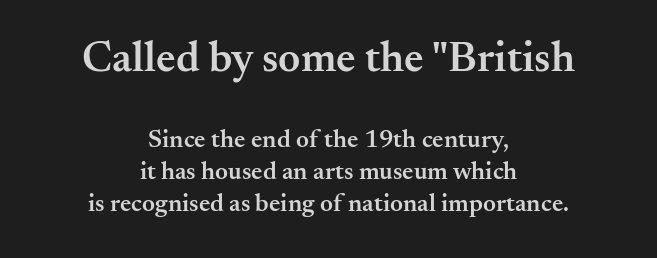
{"serif": "yes", "italic": "no", "bold": "semi", "weight": "semibold", "width": "normal", "stroke_contrast": "medium", "x_height": "small", "monospaced": "no", "underline": "no", "align": "center", "line_spacing": "normal", "line_spacing_ratio": 1.28, "letter_spacing": "normal", "letter_spacing_em": 0.0, "larger_block": "first", "size_ratio": 1.72, "glyph_px": 43}
